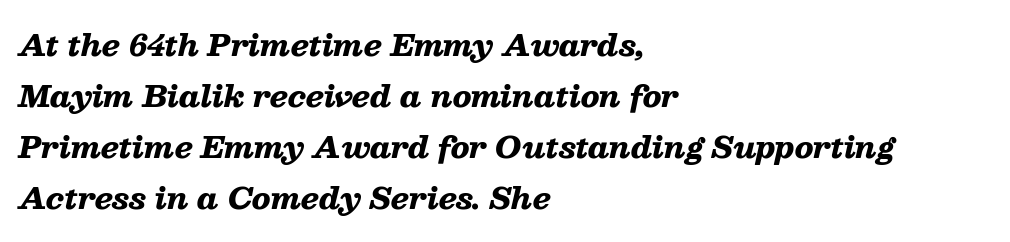
{"italic": "yes", "lean": "right", "slant_degrees": 13, "bold": "yes", "weight": "heavy", "width": "wide", "stroke_contrast": "low", "x_height": "medium", "monospaced": "no", "underline": "no", "align": "left", "line_spacing_ratio": 1.76, "letter_spacing": "normal", "letter_spacing_em": 0.0, "glyph_px": 29}
